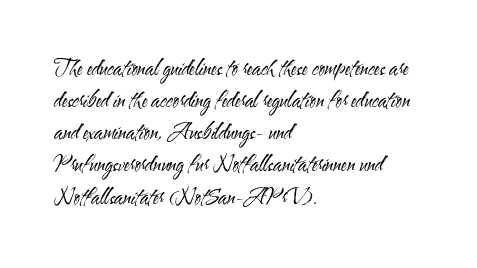
{"bold": "no", "underline": "no", "align": "left", "line_spacing": "normal", "line_spacing_ratio": 1.53, "letter_spacing": "normal", "letter_spacing_em": 0.0, "glyph_px": 21}
